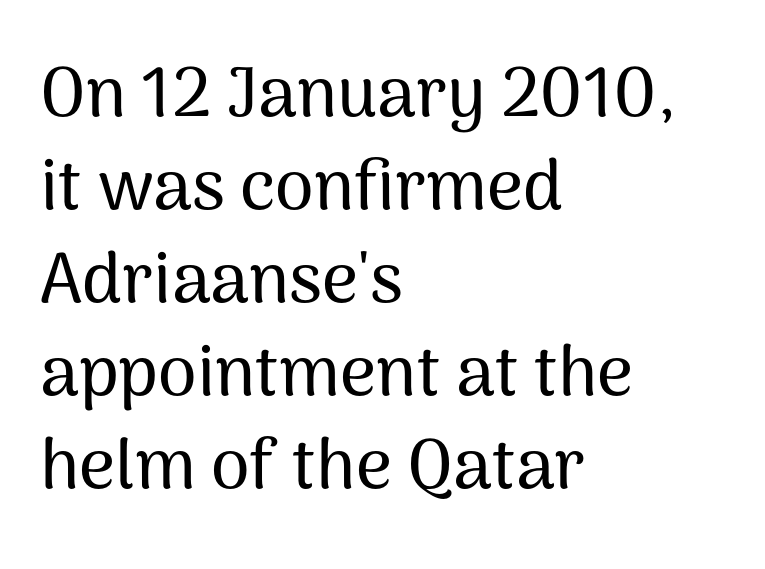
Q: Is the text italic (slanted)? A: No, it is upright.
Q: Is the typeface a serif or a sans-serif typeface? A: Sans-serif.
Q: Is the text underlined? A: No.
Q: How is the paragraph aligned? A: Left-aligned.
Q: Is the spacing between letters normal or unusually wide? A: Normal.
Q: Is the spacing between lines tight, normal or loose? A: Normal.
Q: Width (condensed, normal, or wide)? A: Normal.
Q: Stroke contrast? A: Medium.
Q: x-height? A: Medium.
Q: Monospaced? A: No.
